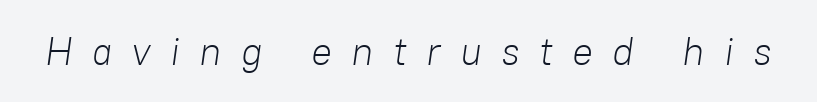
The image shows 39 px light type, italic (leaning right); set unusually wide letter spacing (+0.49 em), not underlined; low stroke contrast and a medium x-height.
